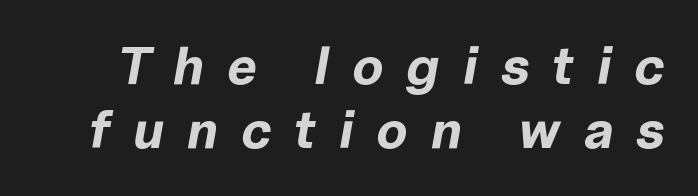
The image shows 53 px bold type, italic (leaning right); set line spacing 1.21x, unusually wide letter spacing (+0.43 em), not underlined; low stroke contrast and a medium x-height.
